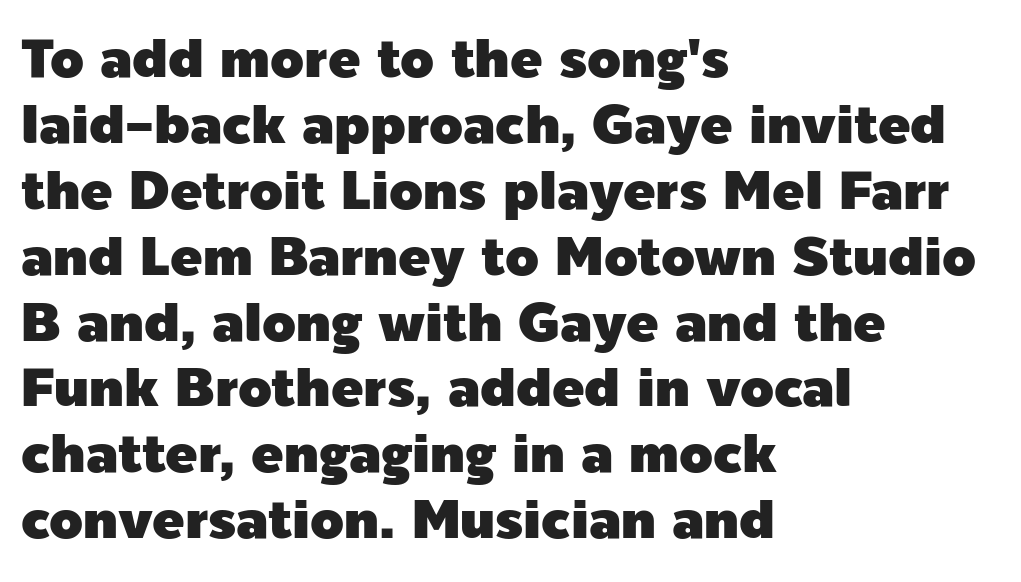
The image shows 54 px sans-serif type, upright; set left-aligned, line spacing 1.22x, normal letter spacing, not underlined; a medium x-height.
